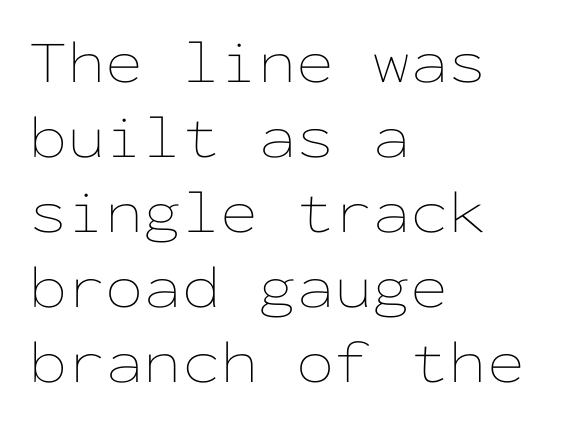
Style check: upright. The typeface has the unassuming heft of standard copy or less. The lines are quadded left. Looks like terminal output: every glyph gets an equal slot.
